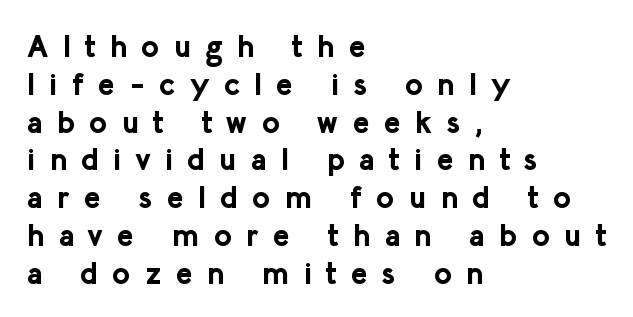
A typesetter would label this face a sans. A student would call this left alignment; a typographer would say flush left, rag right. The letters are bold, with thick, heavy strokes. Unlike italic type, these characters show no tilt at all.
